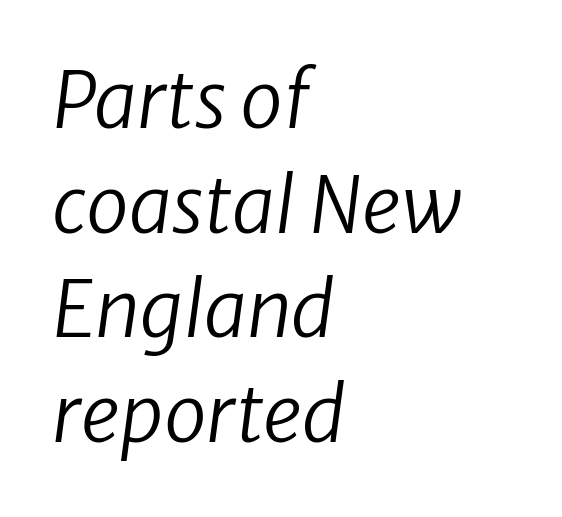
One glance says typical: line gaps are just what's usual. Look at the tracking — it's just the regular setting, nothing added. Nobody drew a line under any word here. The strokes carry an ordinary text weight at most. Does the lettering tilt? It does — this is italic. Varying glyph widths throughout — classic text-font behaviour.
